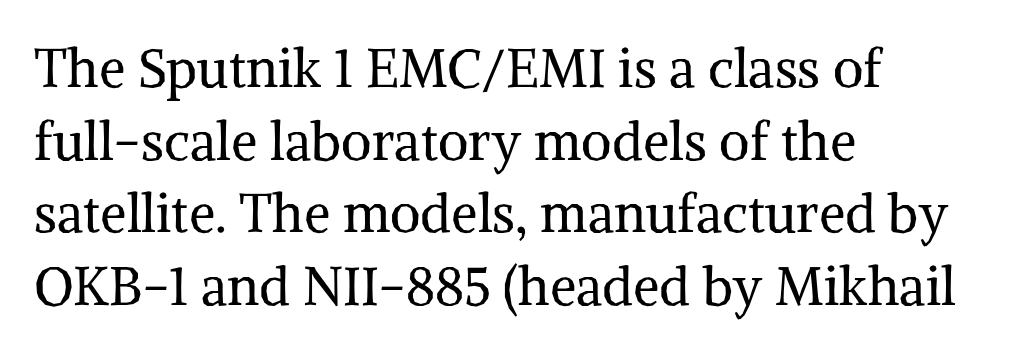
Q: Is the text bold? A: No.
Q: Is the text italic (slanted)? A: No, it is upright.
Q: Is the typeface a serif or a sans-serif typeface? A: Serif.
Q: Is the text underlined? A: No.
Q: How is the paragraph aligned? A: Left-aligned.
Q: Is the spacing between letters normal or unusually wide? A: Normal.
Q: Is the spacing between lines tight, normal or loose? A: Normal.
Q: Width (condensed, normal, or wide)? A: Normal.
Q: Stroke contrast? A: Medium.
Q: x-height? A: Medium.
Q: Monospaced? A: No.
